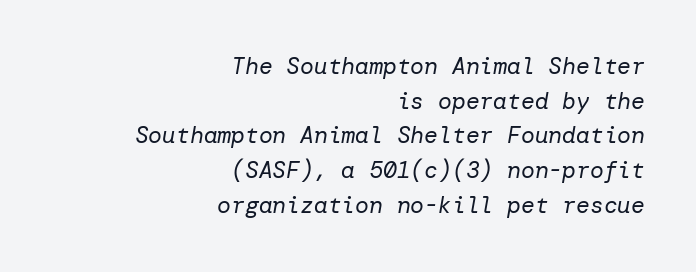
The image shows 23 px text type, italic (leaning right); set right-aligned, normal line spacing (1.51x), normal letter spacing, not underlined.
